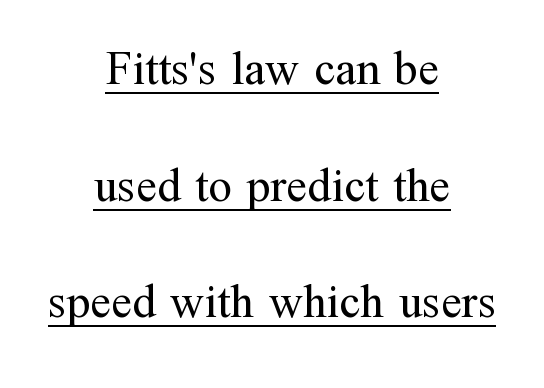
The image shows 47 px regular-weight serif type, upright; set centered, loose line spacing (2.48x), normal letter spacing, underlined; medium stroke contrast and a medium x-height.
